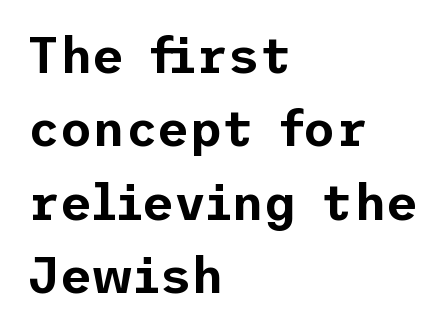
Interline gaps are of average width in this sample. Observe the ordinary spacing: letters are neighbours, not strangers. These lines are composed in type without serifs. Underlining? Definitely not there.
